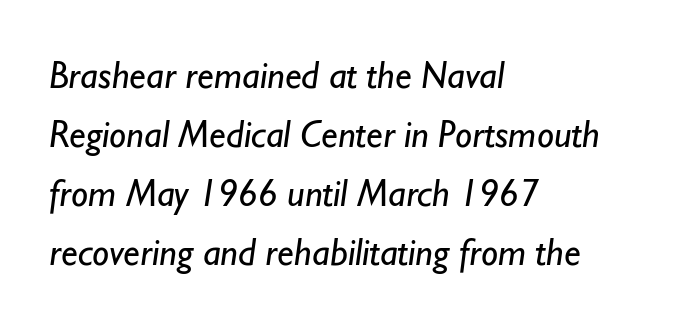
{"serif": "no", "bold": "no", "weight": "regular", "width": "normal", "stroke_contrast": "low", "x_height": "small", "monospaced": "no", "underline": "no", "align": "left", "line_spacing": "normal", "line_spacing_ratio": 1.55, "letter_spacing": "normal", "letter_spacing_em": 0.0, "glyph_px": 38}
